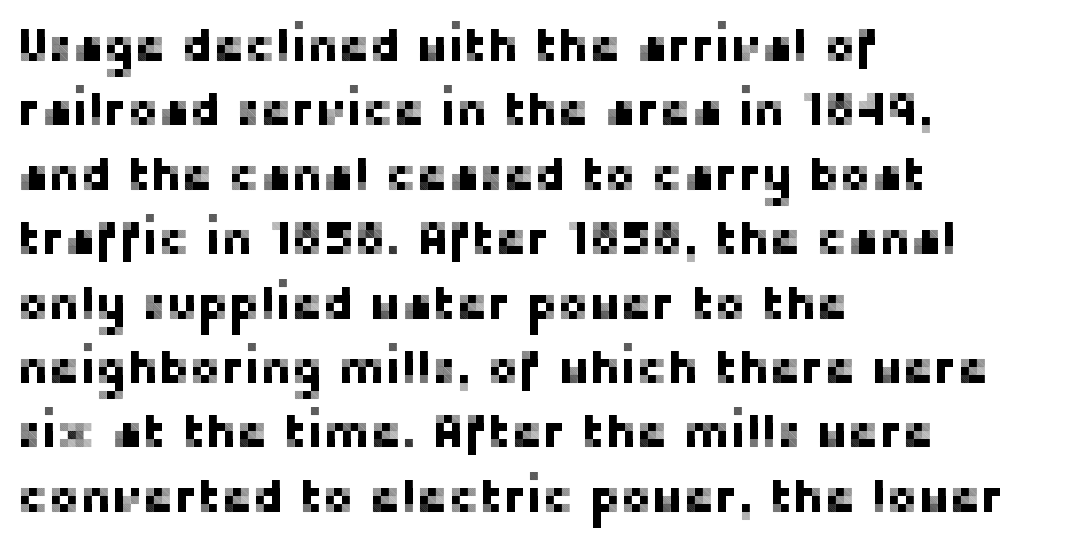
The rendering uses natural spacing where letterforms have individual widths. The space beneath each line is pristine and unruled. A student would call this left alignment; a typographer would say flush left, rag right. The tracking reads as untouched default to a designer's eye.
